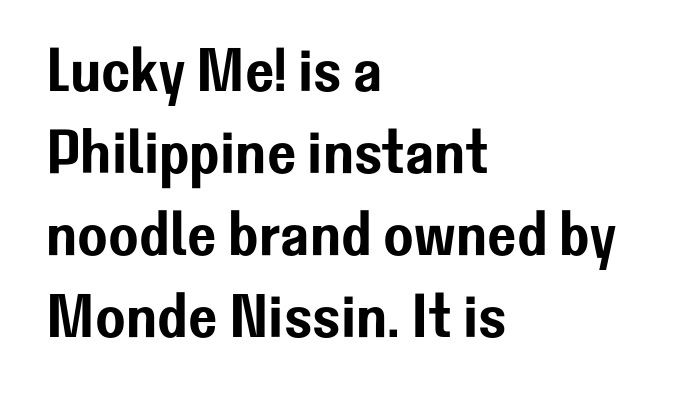
The image shows 62 px sans-serif type, upright; set left-aligned, normal line spacing (1.32x), normal letter spacing, not underlined; low stroke contrast and a medium x-height.
